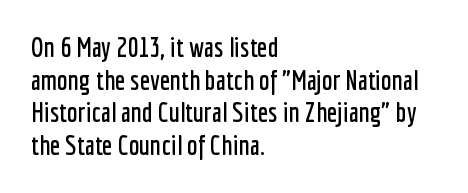
Q: Is the text italic (slanted)? A: No, it is upright.
Q: Is the text underlined? A: No.
Q: How is the paragraph aligned? A: Left-aligned.
Q: Is the spacing between letters normal or unusually wide? A: Normal.
